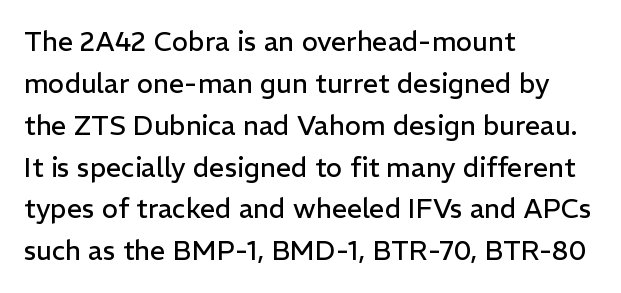
{"italic": "no", "bold": "no", "underline": "no", "align": "left", "line_spacing": "normal", "line_spacing_ratio": 1.55, "letter_spacing": "normal", "letter_spacing_em": 0.0, "glyph_px": 27}
